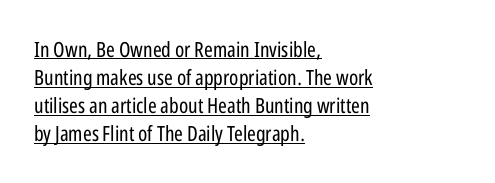
Is this a heavy cut? Hardly; it is regular or lighter. A baseline rule has been typeset under these characters. Every stem runs plumb, perpendicular to the baseline. The lines sit at an ordinary, default distance from one another. These lines are set flush left with a ragged right edge. Short note: letters normally spaced.
